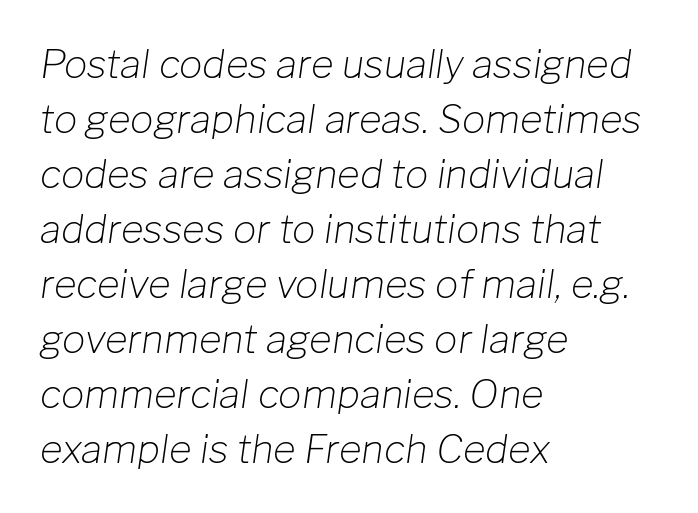
The paragraph shown leans on its left margin. Emphasis-style slanted type is in use. This sample keeps an unexceptional amount of space between lines. Glyph-to-glyph distance matches everyday printed text. Looks like regular typesetting: each glyph gets only the width it needs.
